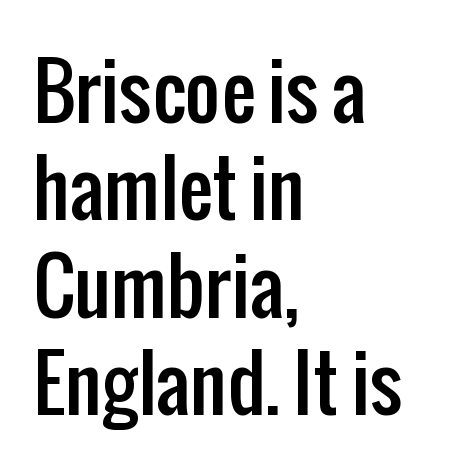
The image shows 76 px condensed sans-serif type, upright; set left-aligned, normal line spacing (1.28x), normal letter spacing, not underlined; low stroke contrast and a medium x-height.
